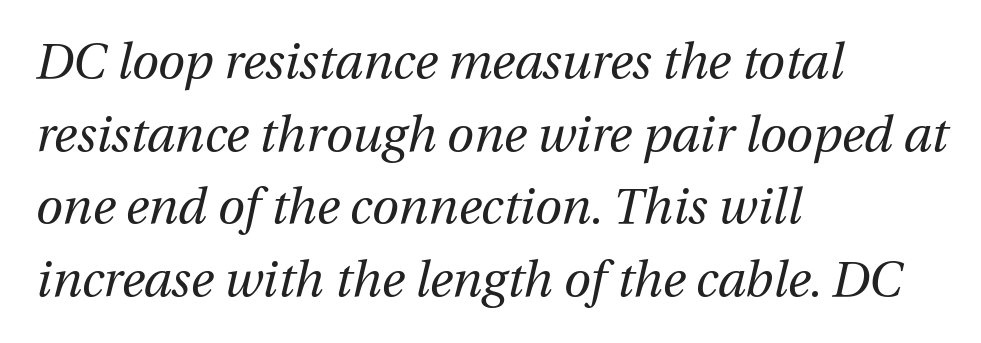
The image shows 49 px regular-weight type, italic (leaning right); set left-aligned, normal line spacing (1.48x), normal letter spacing, not underlined; medium stroke contrast and a medium x-height.
